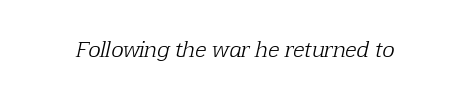
The image shows 21 px text type, italic (leaning right); set normal letter spacing, not underlined.
